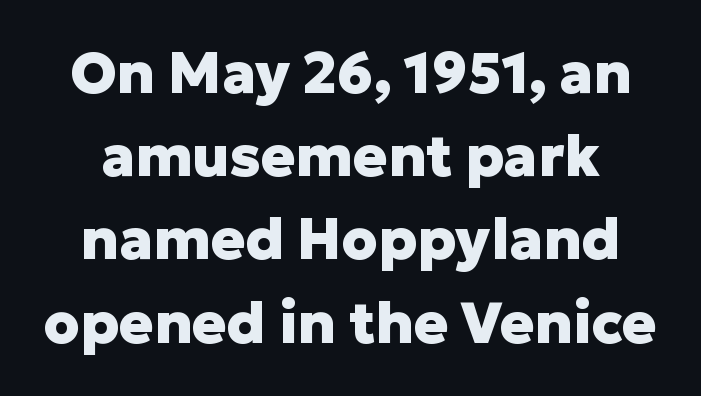
{"serif": "no", "italic": "no", "bold": "yes", "weight": "heavy", "width": "normal", "stroke_contrast": "low", "x_height": "medium", "monospaced": "no", "underline": "no", "line_spacing": "normal", "line_spacing_ratio": 1.46, "letter_spacing": "normal", "letter_spacing_em": 0.0, "glyph_px": 57}
